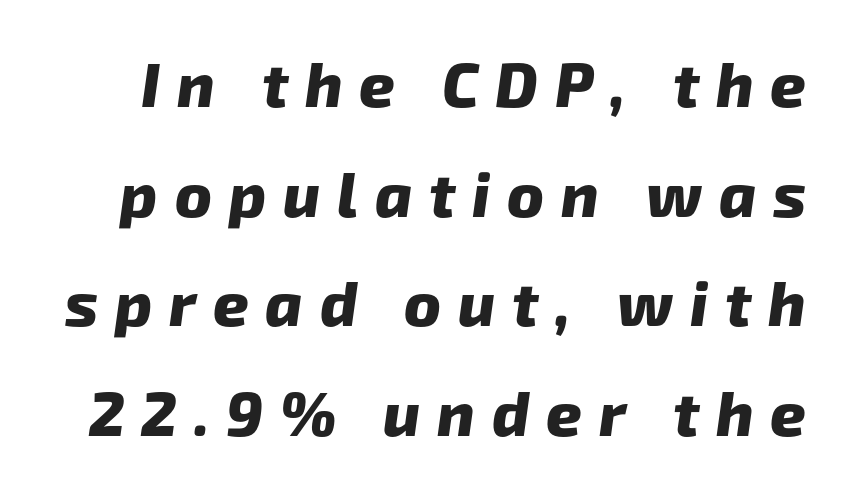
{"serif": "no", "bold": "yes", "weight": "heavy", "width": "normal", "stroke_contrast": "low", "x_height": "medium", "monospaced": "no", "underline": "no", "line_spacing_ratio": 1.77, "letter_spacing": "wide", "letter_spacing_em": 0.27, "glyph_px": 62}
